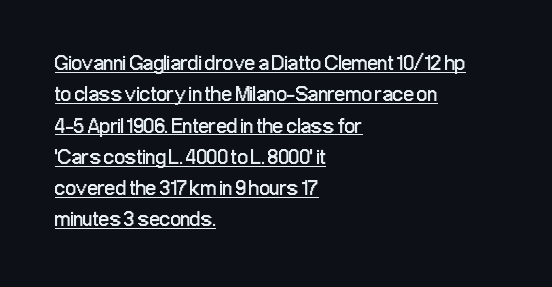
Q: Is the text bold? A: No.
Q: Is the text italic (slanted)? A: No, it is upright.
Q: Is the text underlined? A: Yes.
Q: How is the paragraph aligned? A: Left-aligned.
Q: Is the spacing between letters normal or unusually wide? A: Normal.
Q: Is the spacing between lines tight, normal or loose? A: Normal.
